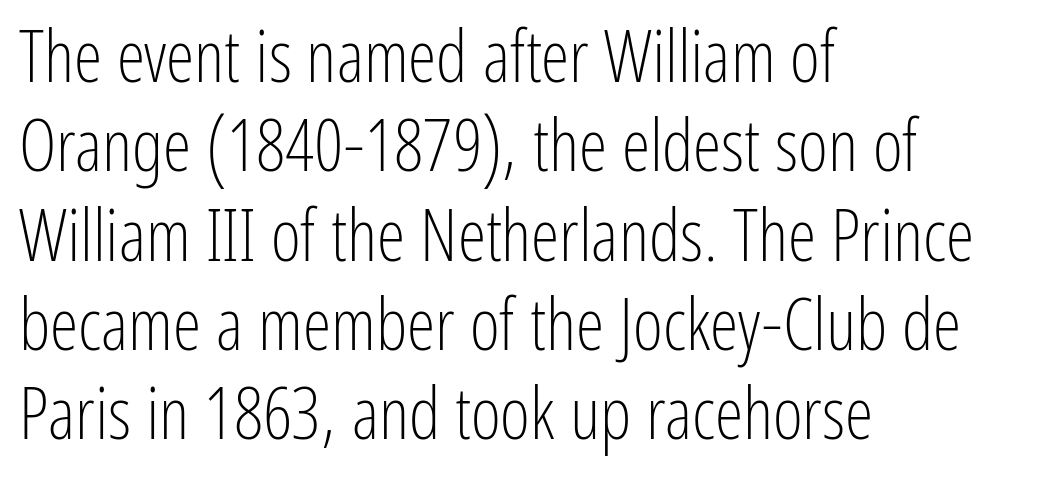
The image shows 72 px light, condensed sans-serif type, upright; set left-aligned, line spacing 1.24x, normal letter spacing, not underlined; low stroke contrast and a medium x-height.
